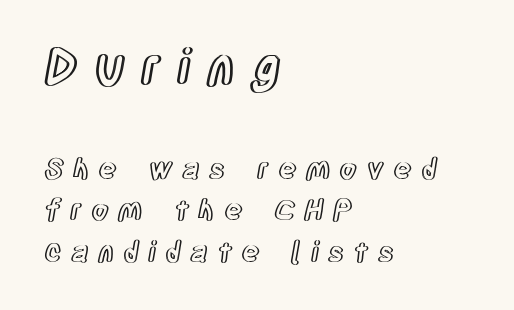
Q: Is the text italic (slanted)? A: Yes.
Q: Is the text underlined? A: No.
Q: How is the paragraph aligned? A: Left-aligned.
Q: Is the spacing between letters normal or unusually wide? A: Unusually wide.
Q: Is the spacing between lines tight, normal or loose? A: Normal.
Q: Which block of text is set in a larger size, the first (top) or the second (bottom)? A: The first (top) one.
Q: Width (condensed, normal, or wide)? A: Condensed.
Q: x-height? A: Large.
Q: Monospaced? A: No.
